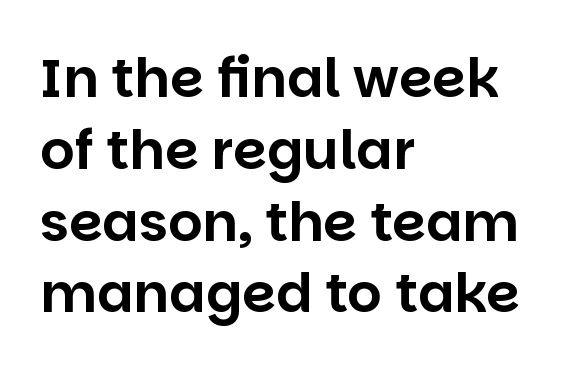
The image shows 54 px sans-serif type, upright; set left-aligned, normal line spacing (1.33x), normal letter spacing, not underlined; low stroke contrast and a large x-height.
